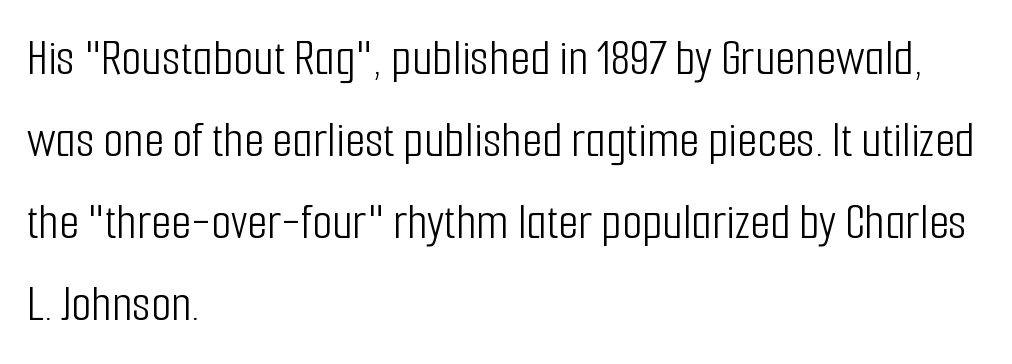
No feet cap the strokes, marking this as sans-serif type. Upright lettering throughout. The passage shown is typed in a proportional face where columns would drift. Standard letterfit; no display-style spreading of the glyphs. Each stroke keeps to a modest, everyday thickness or less.
